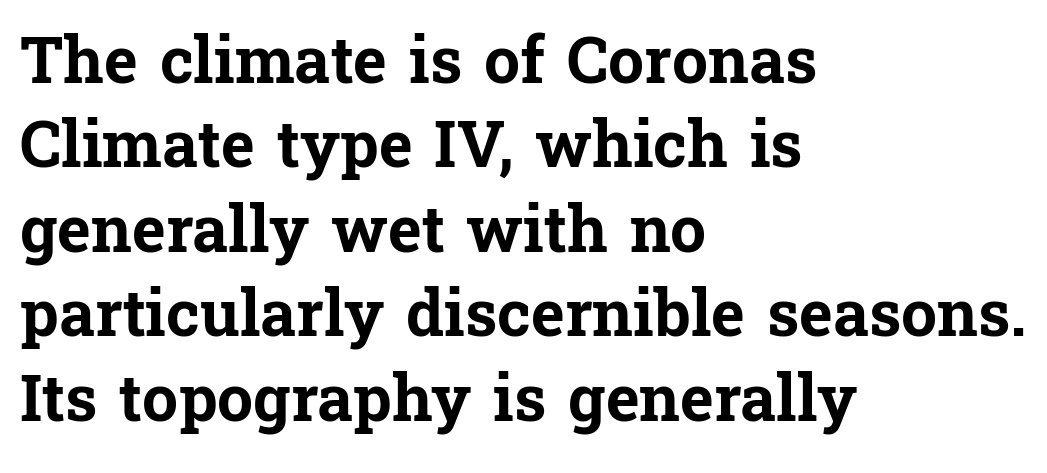
Line starts are locked; line ends wander. Unmarked baselines from the first word to the last. The type is set solid horizontally, with unmodified tracking. Small tapered or slab feet sit at the stroke ends, so this counts as serif.
